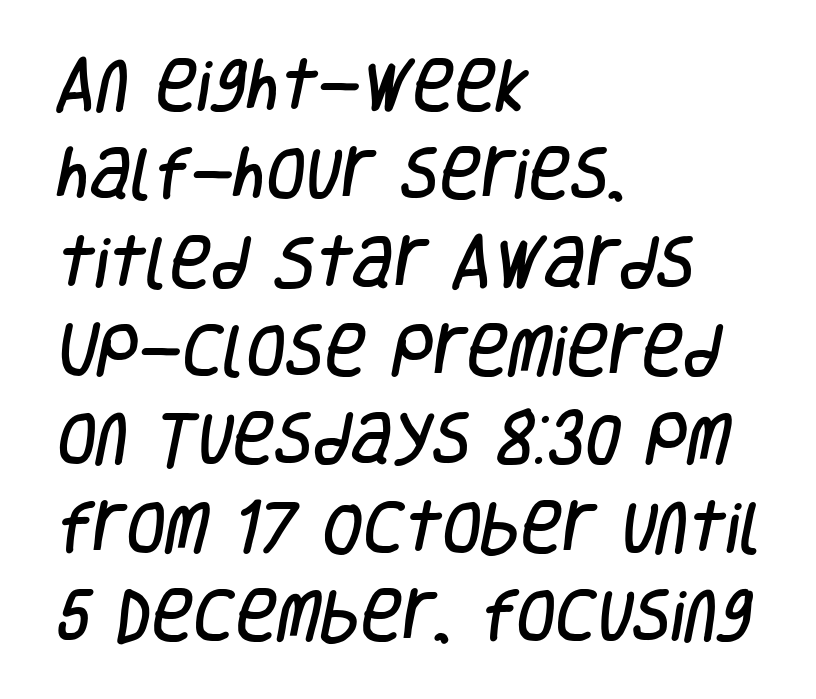
The image shows 57 px condensed sans-serif type; set left-aligned, normal line spacing (1.55x), normal letter spacing, not underlined; low stroke contrast and a large x-height.
